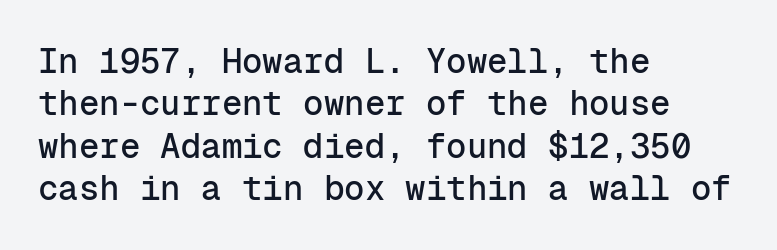
{"serif": "no", "italic": "no", "width": "normal", "stroke_contrast": "low", "x_height": "medium", "monospaced": "yes", "underline": "no", "align": "left", "line_spacing": "normal", "line_spacing_ratio": 1.25, "letter_spacing": "normal", "letter_spacing_em": 0.0, "glyph_px": 34}
